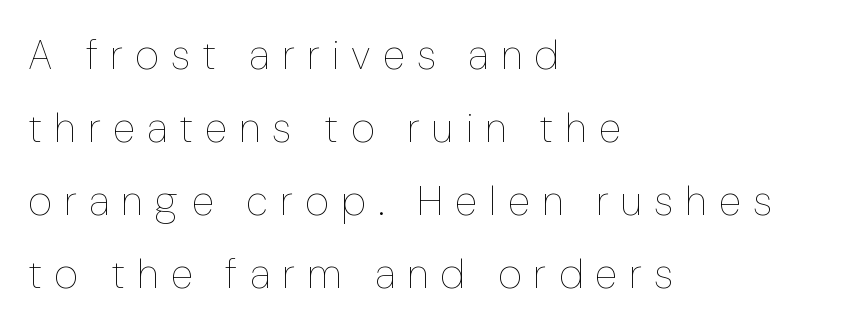
Q: Is the text bold? A: No.
Q: Is the text italic (slanted)? A: No, it is upright.
Q: Is the text underlined? A: No.
Q: How is the paragraph aligned? A: Left-aligned.
Q: Is the spacing between letters normal or unusually wide? A: Unusually wide.
Q: Width (condensed, normal, or wide)? A: Normal.
Q: Stroke contrast? A: Low.
Q: x-height? A: Medium.
Q: Monospaced? A: No.
